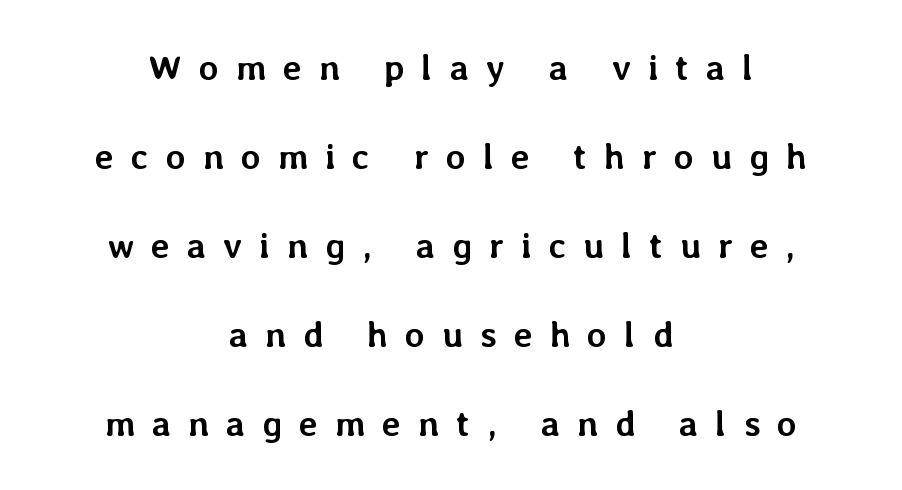
The image shows 36 px semibold type, upright; set centered, loose line spacing (2.47x), unusually wide letter spacing (+0.47 em), not underlined; low stroke contrast and a medium x-height.
